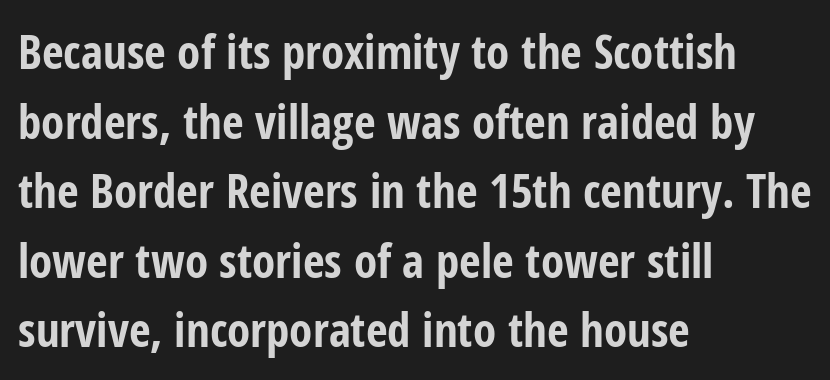
The image shows 47 px bold, condensed sans-serif type, upright; set left-aligned, normal line spacing (1.48x), normal letter spacing, not underlined; low stroke contrast and a medium x-height.
